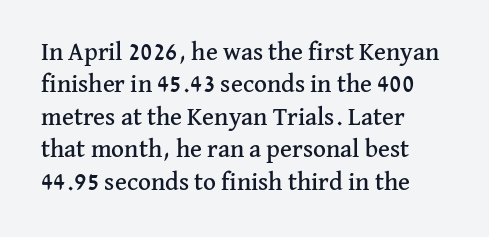
{"italic": "no", "underline": "no", "align": "left", "line_spacing": "normal", "line_spacing_ratio": 1.3, "letter_spacing": "normal", "letter_spacing_em": 0.0, "glyph_px": 25}
